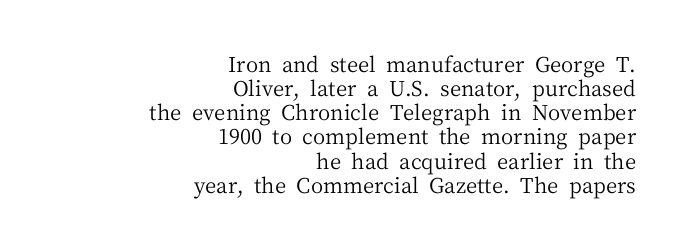
Stem width sits at or under what a default text font uses. This rendering uses right alignment, leaving the left contour irregular. The type sits square on the baseline with zero lean. The passage shown has conventional tracking throughout. Descenders are the only things crossing below the line.
